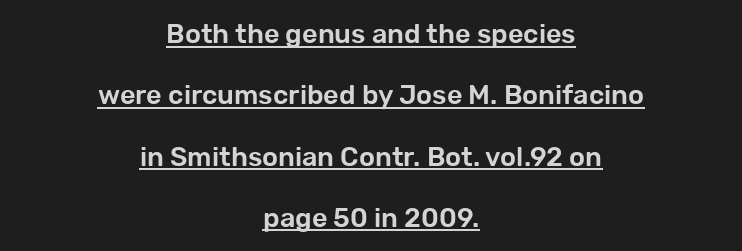
The image shows 27 px text type, upright; set centered, loose line spacing (2.27x), normal letter spacing, underlined.
